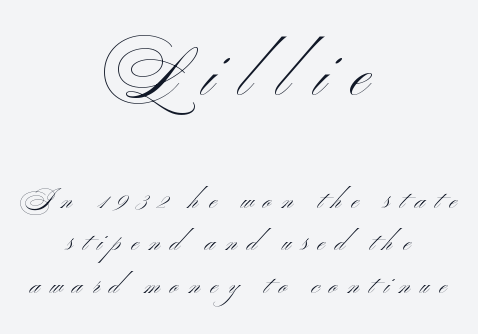
Q: Is the text bold? A: No.
Q: Is the text italic (slanted)? A: Yes.
Q: Is the typeface a serif or a sans-serif typeface? A: Sans-serif.
Q: Is the text underlined? A: No.
Q: How is the paragraph aligned? A: Centered.
Q: Is the spacing between letters normal or unusually wide? A: Unusually wide.
Q: Is the spacing between lines tight, normal or loose? A: Normal.
Q: Which block of text is set in a larger size, the first (top) or the second (bottom)? A: The first (top) one.
Q: Width (condensed, normal, or wide)? A: Wide.
Q: Stroke contrast? A: Medium.
Q: x-height? A: Small.
Q: Monospaced? A: No.
